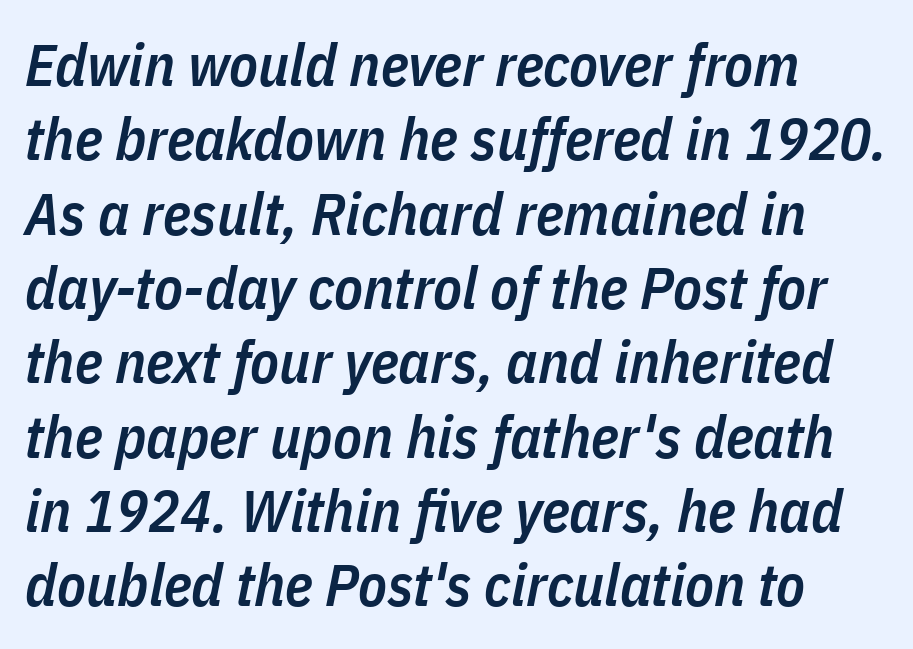
Does extra space separate the letters? No, they use regular spacing. If you drew a ruler down the left edge, every line would touch it. The face used here is proportionally spaced, like ordinary book or web type. The strokes are fattened partway — semibold, not bold. Nobody drew a line under any word here.
